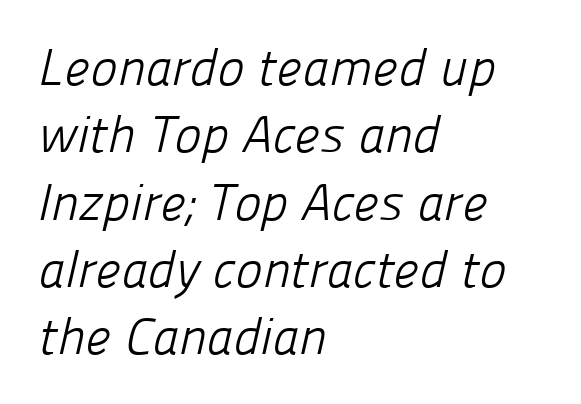
The letters advance in unequal steps, a hallmark of proportional type. The rendering keeps characters at their native spacing. I'd call this a sans setting — the letters go barefoot. Is the stroke heavy? The answer is a plain regular-or-lighter. Notice how the passage keeps a crisp vertical edge on the left only.
